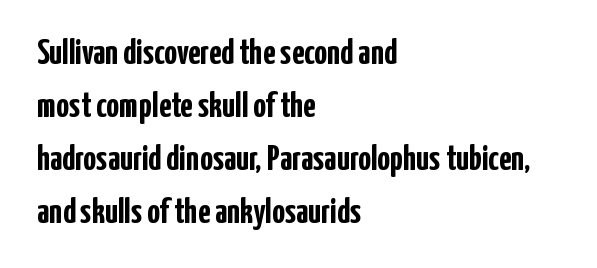
The image shows 36 px semibold, condensed sans-serif type, upright; set left-aligned, normal line spacing (1.47x), normal letter spacing, not underlined; low stroke contrast and a medium x-height.
